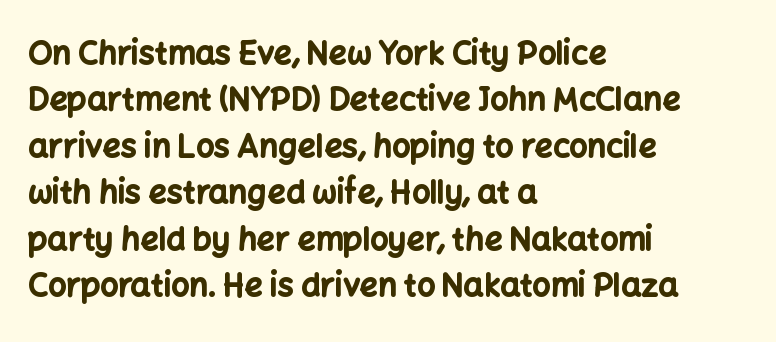
The image shows 32 px bold sans-serif type, upright; set left-aligned, normal line spacing (1.45x), normal letter spacing, not underlined; low stroke contrast and a medium x-height.
